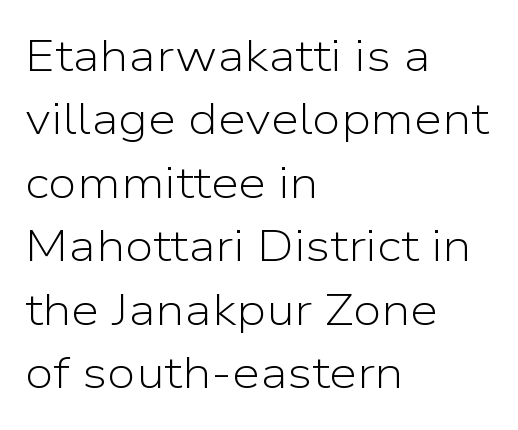
Q: Is the text bold? A: No.
Q: Is the text italic (slanted)? A: No, it is upright.
Q: Is the typeface a serif or a sans-serif typeface? A: Sans-serif.
Q: Is the text underlined? A: No.
Q: How is the paragraph aligned? A: Left-aligned.
Q: Is the spacing between letters normal or unusually wide? A: Normal.
Q: Is the spacing between lines tight, normal or loose? A: Normal.
Q: Width (condensed, normal, or wide)? A: Normal.
Q: Stroke contrast? A: Low.
Q: x-height? A: Medium.
Q: Monospaced? A: No.
